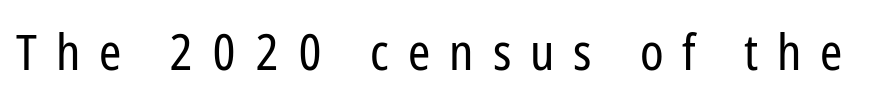
{"serif": "no", "italic": "no", "bold": "no", "weight": "regular", "width": "condensed", "stroke_contrast": "low", "x_height": "medium", "monospaced": "no", "underline": "no", "letter_spacing": "wide", "letter_spacing_em": 0.38, "glyph_px": 50}
